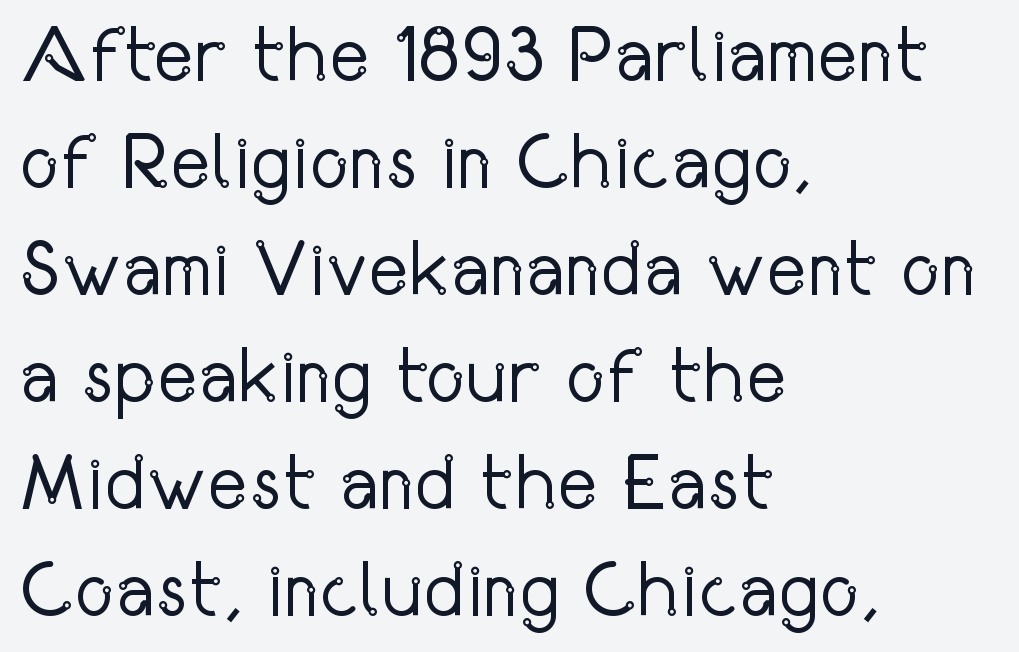
The image shows 77 px regular-weight, condensed sans-serif type, upright; set left-aligned, normal line spacing (1.39x), normal letter spacing, not underlined; low stroke contrast and a medium x-height.
